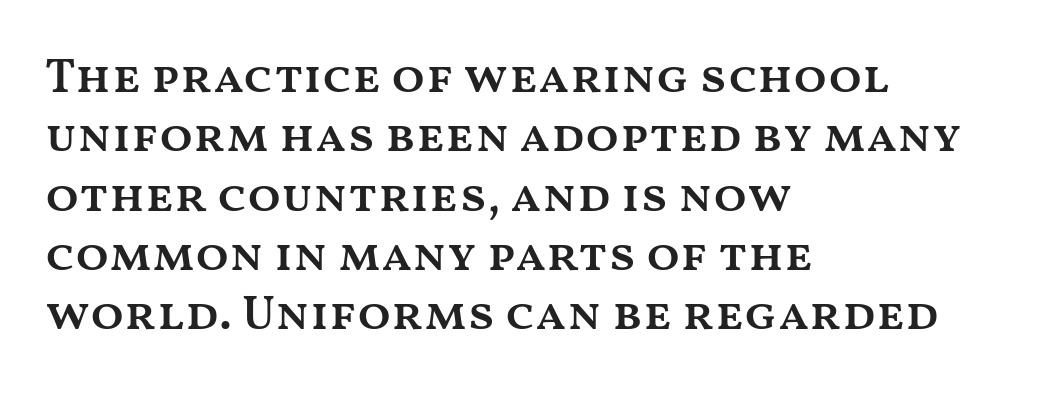
Q: Is the text bold? A: Semi-bold.
Q: Is the text italic (slanted)? A: No, it is upright.
Q: Is the text underlined? A: No.
Q: How is the paragraph aligned? A: Left-aligned.
Q: Is the spacing between letters normal or unusually wide? A: Normal.
Q: Width (condensed, normal, or wide)? A: Wide.
Q: Stroke contrast? A: Medium.
Q: x-height? A: Medium.
Q: Monospaced? A: No.
